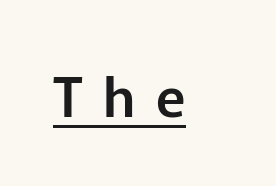
Q: Is the text italic (slanted)? A: No, it is upright.
Q: Is the typeface a serif or a sans-serif typeface? A: Sans-serif.
Q: Is the text underlined? A: Yes.
Q: Is the spacing between letters normal or unusually wide? A: Unusually wide.
Q: Width (condensed, normal, or wide)? A: Normal.
Q: Stroke contrast? A: Low.
Q: x-height? A: Medium.
Q: Monospaced? A: No.
